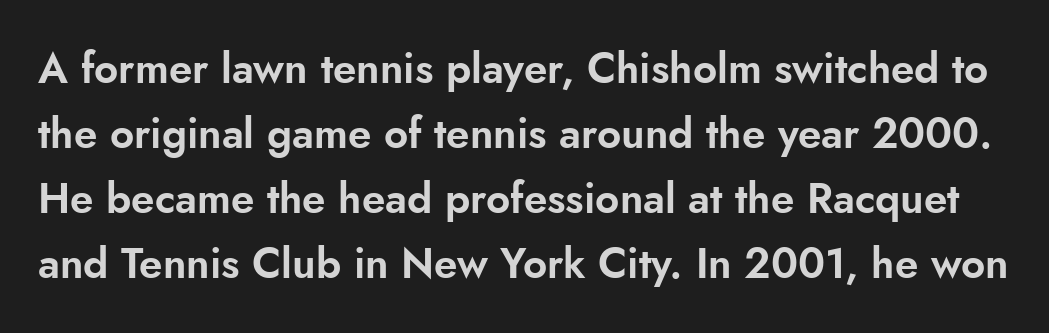
Q: Is the text italic (slanted)? A: No, it is upright.
Q: Is the typeface a serif or a sans-serif typeface? A: Sans-serif.
Q: Is the text underlined? A: No.
Q: Is the spacing between letters normal or unusually wide? A: Normal.
Q: Is the spacing between lines tight, normal or loose? A: Normal.
Q: Width (condensed, normal, or wide)? A: Normal.
Q: Stroke contrast? A: Low.
Q: x-height? A: Small.
Q: Monospaced? A: No.
